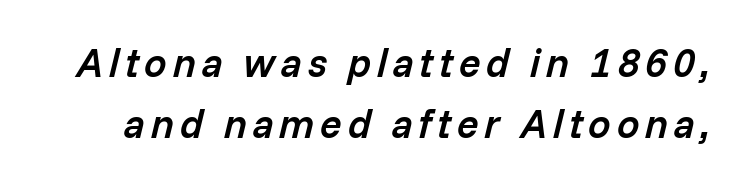
Has an underline been added? It has not. You could not count columns in this text — the font is proportionally spaced. Regarding leading, the lines here are spaced in the standard way. What weight is shown? A semibold, between regular and bold. The glyphs look as if they've been sheared to an angle.
